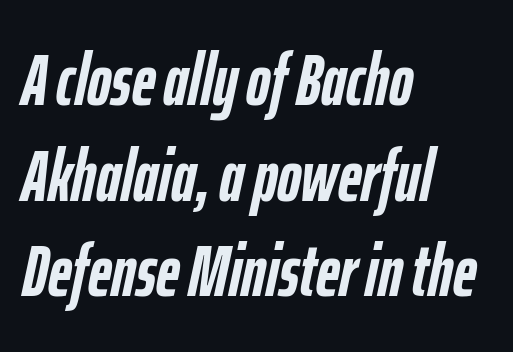
The image shows 73 px semibold, condensed type, italic (leaning right); set left-aligned, normal line spacing (1.31x), normal letter spacing, not underlined; low stroke contrast and a medium x-height.
